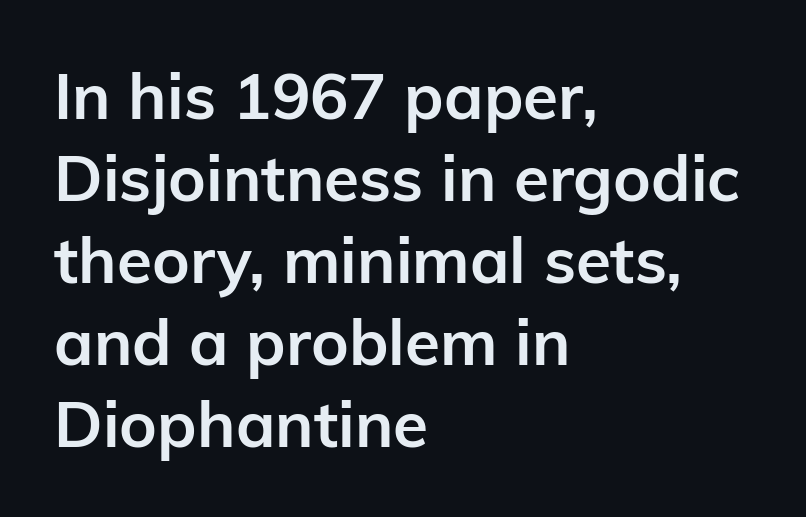
The image shows 64 px semibold sans-serif type, upright; set left-aligned, normal line spacing (1.28x), normal letter spacing, not underlined; low stroke contrast and a medium x-height.
